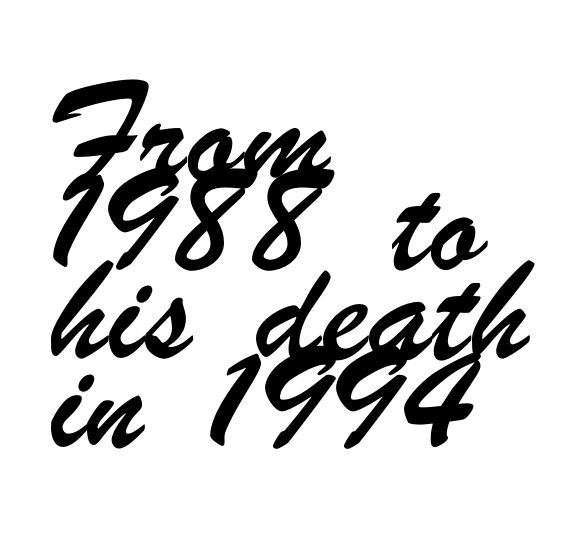
The rendering uses a moderate line-height, typical for paragraphs. Nobody drew a line under any word here. Letterform terminals end flat and unadorned throughout the passage. Spacing between characters is what you'd get straight out of the box. Visually the block forms a straight wall on the left and a jagged coastline on the right.
